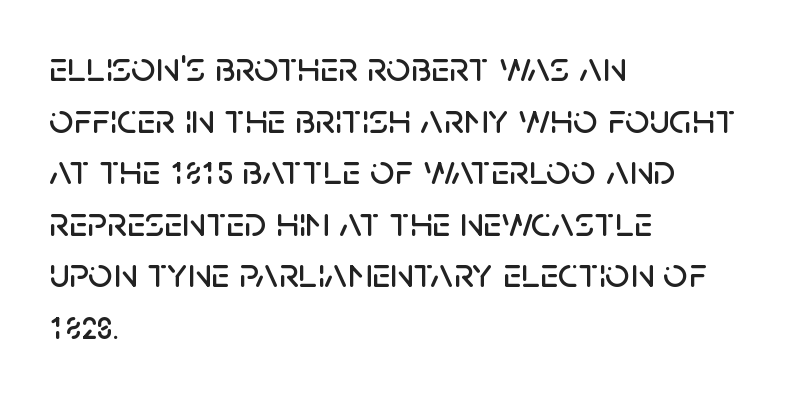
{"serif": "no", "italic": "no", "width": "normal", "stroke_contrast": "low", "x_height": "large", "monospaced": "no", "underline": "no", "align": "left", "line_spacing_ratio": 1.2, "letter_spacing": "normal", "letter_spacing_em": 0.0, "glyph_px": 43}
